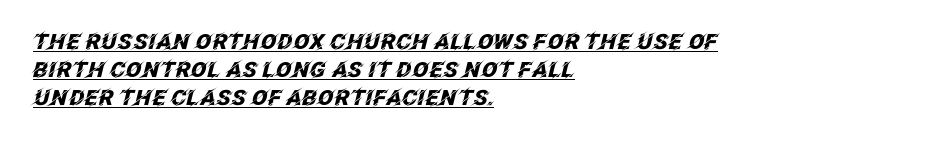
{"italic": "yes", "lean": "right", "slant_degrees": 12, "bold": "yes", "underline": "yes", "align": "left", "line_spacing": "normal", "line_spacing_ratio": 1.33, "letter_spacing": "normal", "letter_spacing_em": 0.0, "glyph_px": 21}
